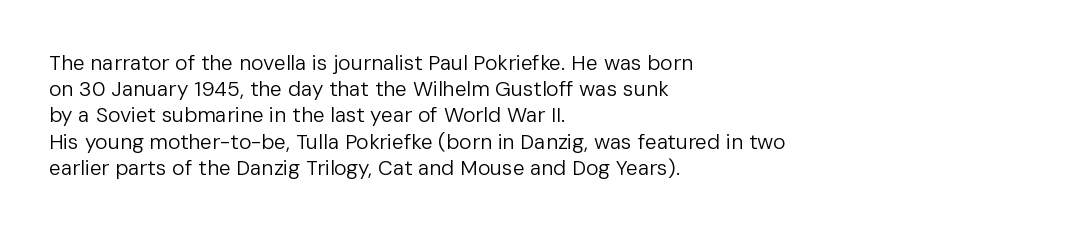
Q: Is the text bold? A: No.
Q: Is the text italic (slanted)? A: No, it is upright.
Q: Is the text underlined? A: No.
Q: How is the paragraph aligned? A: Left-aligned.
Q: Is the spacing between letters normal or unusually wide? A: Normal.
Q: Is the spacing between lines tight, normal or loose? A: Normal.
